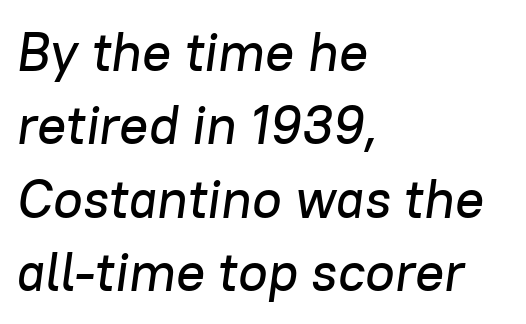
The image shows 54 px text type, italic (leaning right); set left-aligned, normal line spacing (1.36x), normal letter spacing, not underlined; low stroke contrast and a medium x-height.
